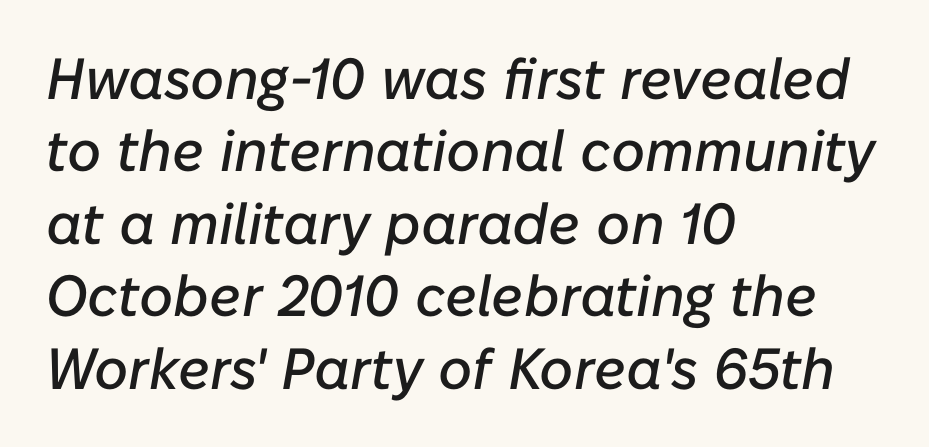
The image shows 58 px text type, italic (leaning right); set left-aligned, normal line spacing (1.25x), normal letter spacing, not underlined; low stroke contrast and a medium x-height.
